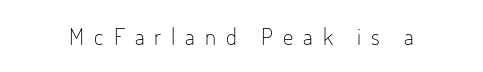
Q: Is the text bold? A: No.
Q: Is the text italic (slanted)? A: No, it is upright.
Q: Is the text underlined? A: No.
Q: Is the spacing between letters normal or unusually wide? A: Unusually wide.
